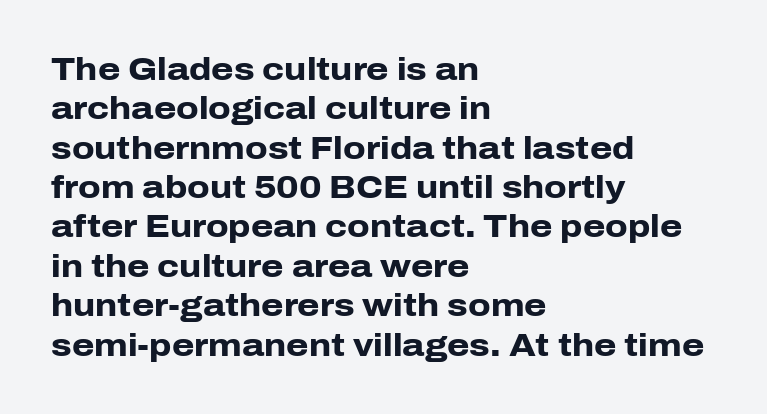
{"serif": "no", "italic": "no", "bold": "yes", "weight": "heavy", "width": "normal", "stroke_contrast": "low", "x_height": "medium", "monospaced": "no", "underline": "no", "align": "left", "line_spacing_ratio": 1.23, "letter_spacing": "normal", "letter_spacing_em": 0.0, "glyph_px": 32}
